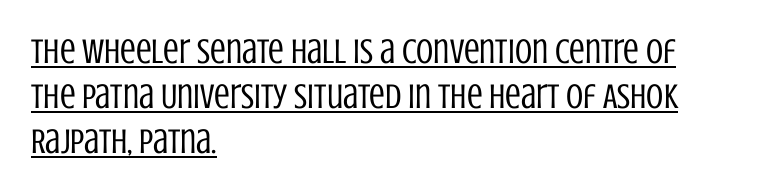
{"serif": "no", "italic": "no", "bold": "no", "weight": "regular", "width": "condensed", "stroke_contrast": "low", "x_height": "large", "monospaced": "no", "underline": "yes", "align": "left", "line_spacing": "normal", "line_spacing_ratio": 1.29, "letter_spacing": "normal", "letter_spacing_em": 0.0, "glyph_px": 35}
